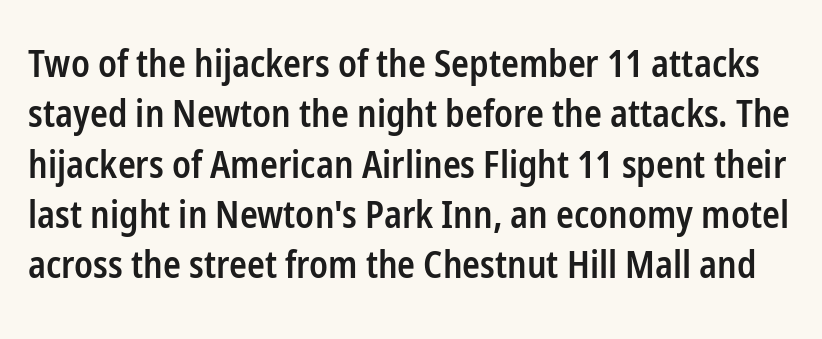
Horizontal bands of white between lines are of average thickness. Weight: semibold (demi). Stroke terminals: plain, sans-serif. Underlining? Definitely not there. Short note: letters normally spaced. Posture: upright roman.
